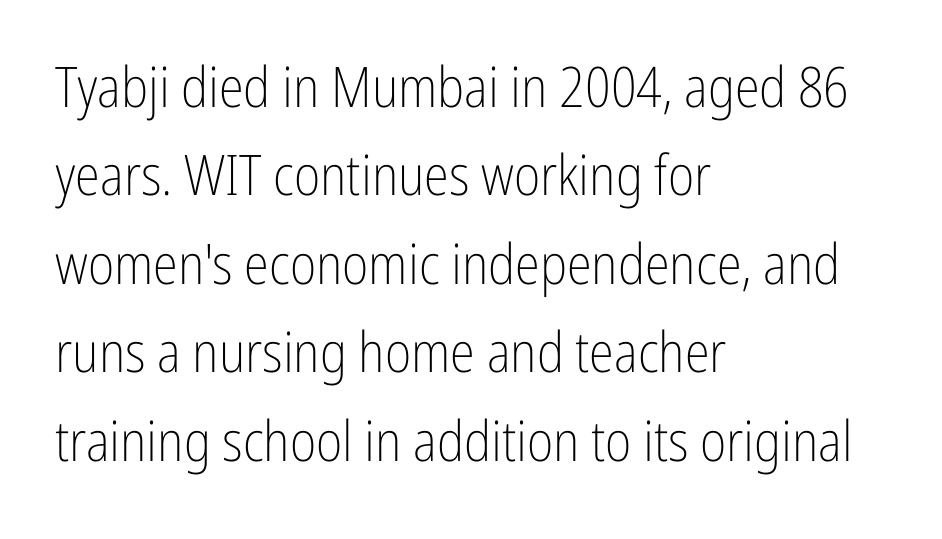
In terms of posture, this sample is upright. The face used here is a sans, in the tradition of grotesques and geometrics. Just letters on the line, the space beneath them empty. The designer left line spacing at the default. Spacing verdict: proportional, widths tailored to each character.
